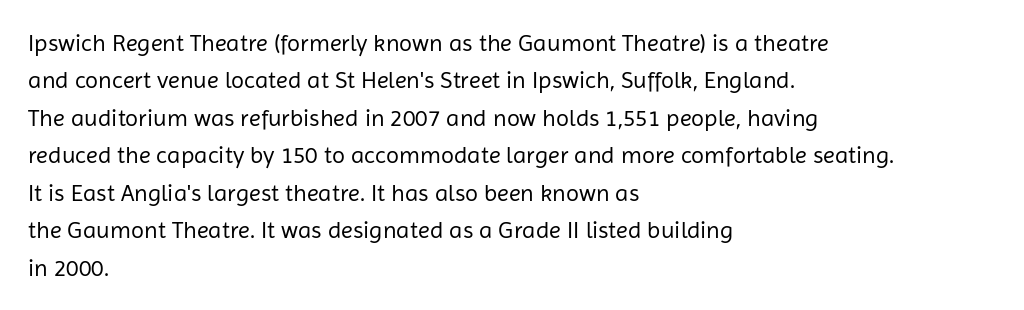
{"italic": "no", "bold": "no", "underline": "no", "align": "left", "line_spacing": "normal", "line_spacing_ratio": 1.56, "letter_spacing": "normal", "letter_spacing_em": 0.0, "glyph_px": 24}
